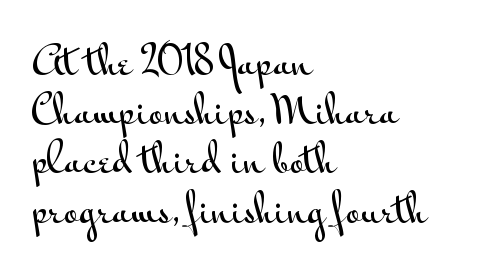
Q: Is the typeface a serif or a sans-serif typeface? A: Sans-serif.
Q: Is the text underlined? A: No.
Q: How is the paragraph aligned? A: Left-aligned.
Q: Is the spacing between letters normal or unusually wide? A: Normal.
Q: Width (condensed, normal, or wide)? A: Wide.
Q: Stroke contrast? A: Medium.
Q: x-height? A: Small.
Q: Monospaced? A: No.
